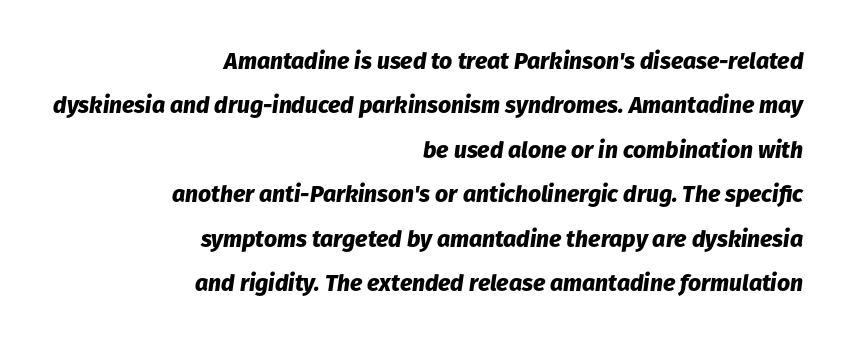
{"italic": "yes", "lean": "right", "slant_degrees": 8, "bold": "yes", "underline": "no", "align": "right", "line_spacing": "loose", "line_spacing_ratio": 1.93, "letter_spacing": "normal", "letter_spacing_em": 0.0, "glyph_px": 23}
